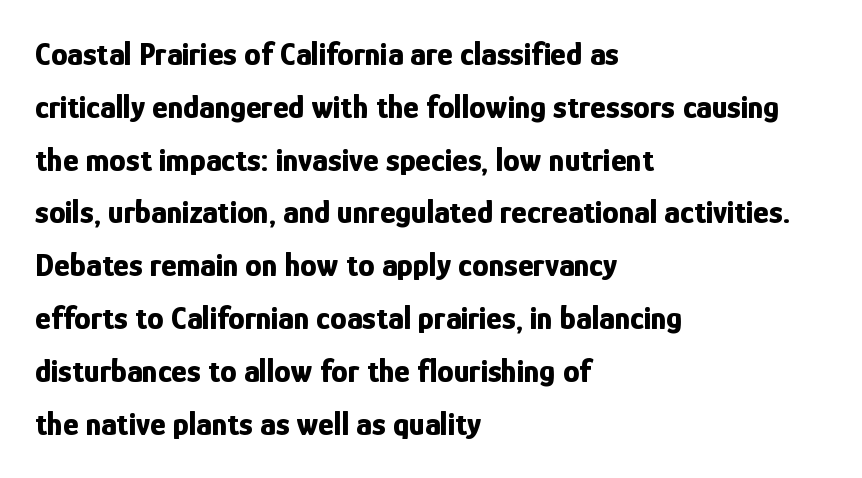
Q: Is the text bold? A: Yes.
Q: Is the text italic (slanted)? A: No, it is upright.
Q: Is the typeface a serif or a sans-serif typeface? A: Sans-serif.
Q: Is the text underlined? A: No.
Q: How is the paragraph aligned? A: Left-aligned.
Q: Is the spacing between letters normal or unusually wide? A: Normal.
Q: Is the spacing between lines tight, normal or loose? A: Normal.
Q: Width (condensed, normal, or wide)? A: Condensed.
Q: Stroke contrast? A: Low.
Q: x-height? A: Medium.
Q: Monospaced? A: No.
